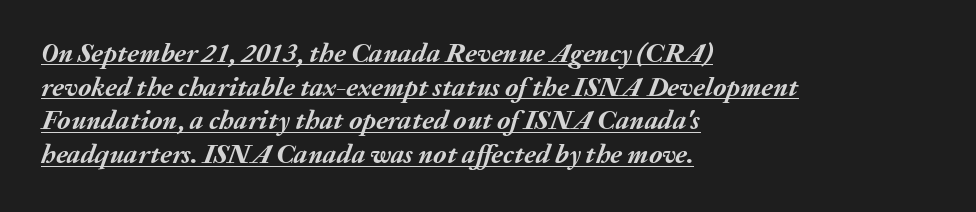
Typeset ragged right — the left edge is the straight one. This block has exactly the height ordinary leading produces. Characters follow at the spacing the type designer built in. Heavy-handed strokes throughout: this text is bold.
